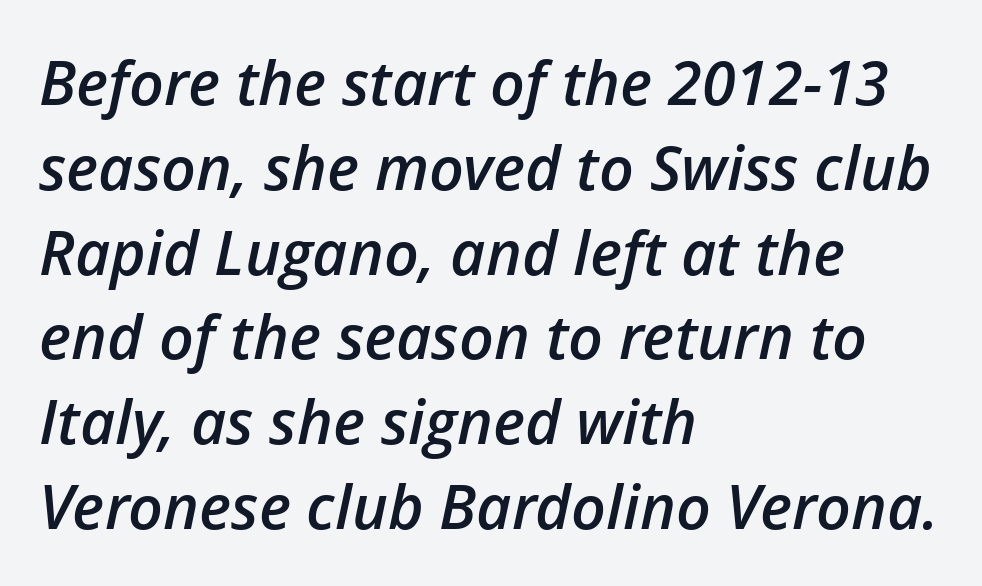
The glyphs have the mass of a demibold cut, below bold. In terms of posture, this sample is oblique. What stands out about the letter spacing? Nothing — it is the standard amount. Proportional: the letters do not fall into vertical columns.
